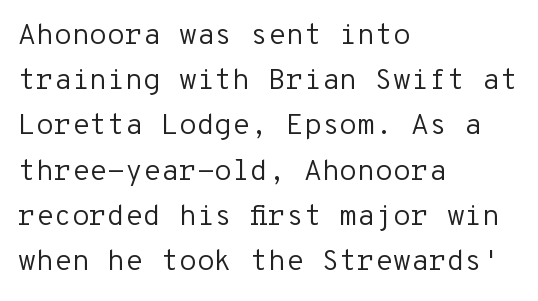
{"serif": "no", "italic": "no", "bold": "no", "weight": "regular", "width": "normal", "stroke_contrast": "low", "x_height": "medium", "monospaced": "yes", "underline": "no", "align": "left", "line_spacing": "normal", "line_spacing_ratio": 1.56, "letter_spacing": "normal", "letter_spacing_em": 0.0, "glyph_px": 29}
